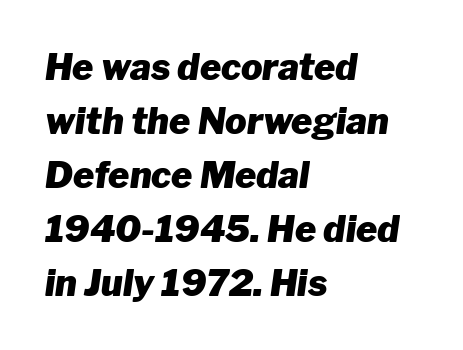
Q: Is the text bold? A: Yes.
Q: Is the text italic (slanted)? A: Yes, it leans right by about 8 degrees.
Q: Is the text underlined? A: No.
Q: How is the paragraph aligned? A: Left-aligned.
Q: Is the spacing between letters normal or unusually wide? A: Normal.
Q: Is the spacing between lines tight, normal or loose? A: Normal.
Q: Width (condensed, normal, or wide)? A: Normal.
Q: Stroke contrast? A: Low.
Q: x-height? A: Medium.
Q: Monospaced? A: No.
